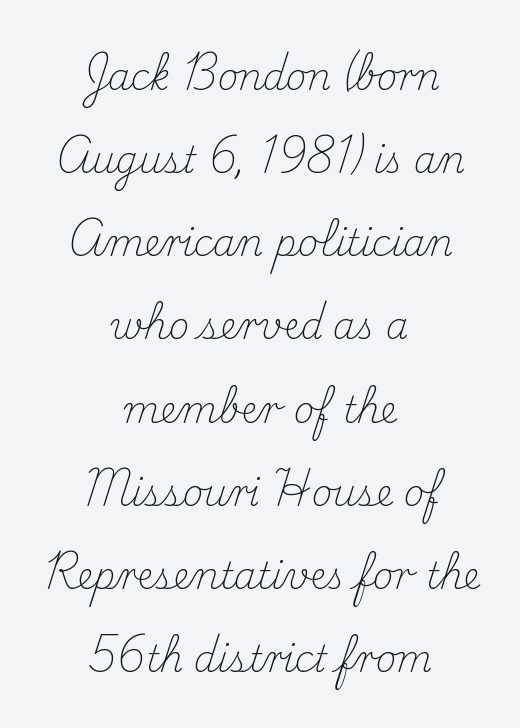
Vertical stems look standard width or narrower in stroke. Tracking value appears to be zero — textbook default spacing. Here the designer chose a conventional face with non-uniform glyph widths. The paragraph has two soft edges and a firm central axis.
